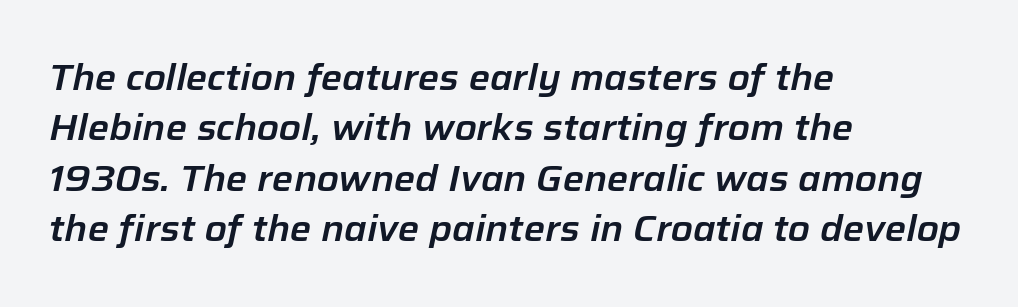
The image shows 36 px text type, italic (leaning right); set left-aligned, normal line spacing (1.4x), normal letter spacing, not underlined; low stroke contrast and a medium x-height.
